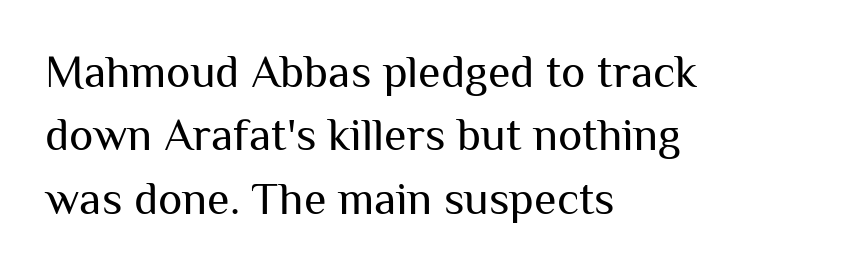
Q: Is the text bold? A: No.
Q: Is the text italic (slanted)? A: No, it is upright.
Q: Is the typeface a serif or a sans-serif typeface? A: Sans-serif.
Q: Is the text underlined? A: No.
Q: How is the paragraph aligned? A: Left-aligned.
Q: Is the spacing between letters normal or unusually wide? A: Normal.
Q: Is the spacing between lines tight, normal or loose? A: Normal.
Q: Width (condensed, normal, or wide)? A: Normal.
Q: Stroke contrast? A: Medium.
Q: x-height? A: Medium.
Q: Monospaced? A: No.
